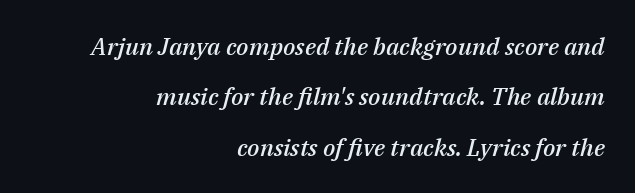
There's an unmistakable incline to the writing here. Spacing between characters is what you'd get straight out of the box. Rows of type keep a wide berth in the vertical direction. Honestly, there is no underline to notice here at all. Is the type bold? Partly — it's a semibold, heavier than regular but not fully bold. Right-aligned paragraph, ragged on the left.
